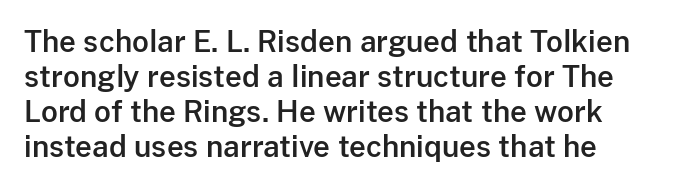
The image shows 29 px sans-serif type, upright; set line spacing 1.21x, normal letter spacing, not underlined; low stroke contrast and a medium x-height.
